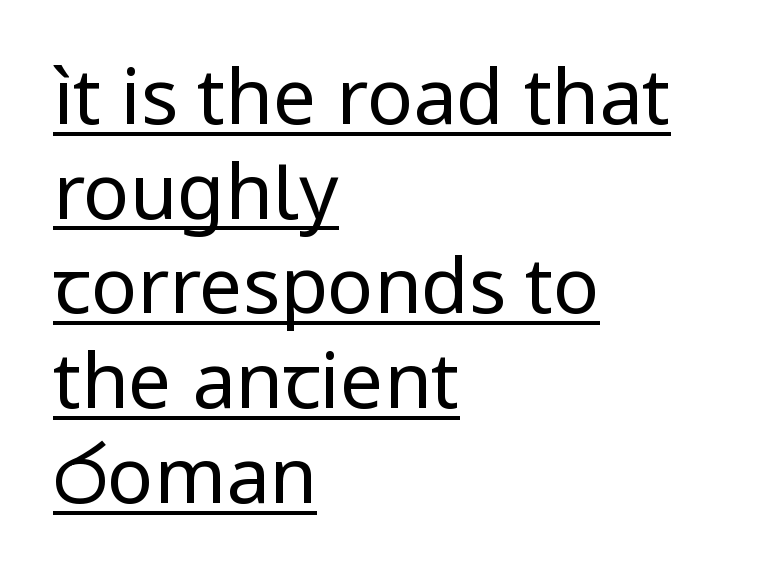
Varying glyph widths throughout — classic text-font behaviour. I'd call this a sans setting — the letters go barefoot. Characters follow at the spacing the type designer built in. Compared with a typical body face, this is equally light or lighter still. Left-aligned paragraph, ragged on the right.
